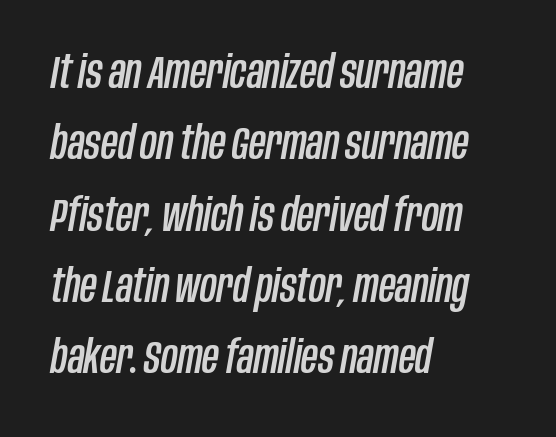
The image shows 46 px condensed type, italic (leaning right); set left-aligned, normal line spacing (1.55x), normal letter spacing, not underlined; low stroke contrast and a large x-height.
